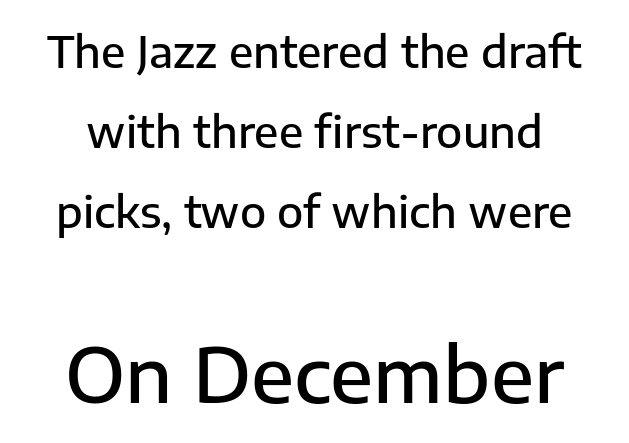
Q: Is the text bold? A: Semi-bold.
Q: Is the text italic (slanted)? A: No, it is upright.
Q: Is the typeface a serif or a sans-serif typeface? A: Sans-serif.
Q: Is the text underlined? A: No.
Q: Is the spacing between letters normal or unusually wide? A: Normal.
Q: Which block of text is set in a larger size, the first (top) or the second (bottom)? A: The second (bottom) one.
Q: Width (condensed, normal, or wide)? A: Normal.
Q: Stroke contrast? A: Low.
Q: x-height? A: Medium.
Q: Monospaced? A: No.
